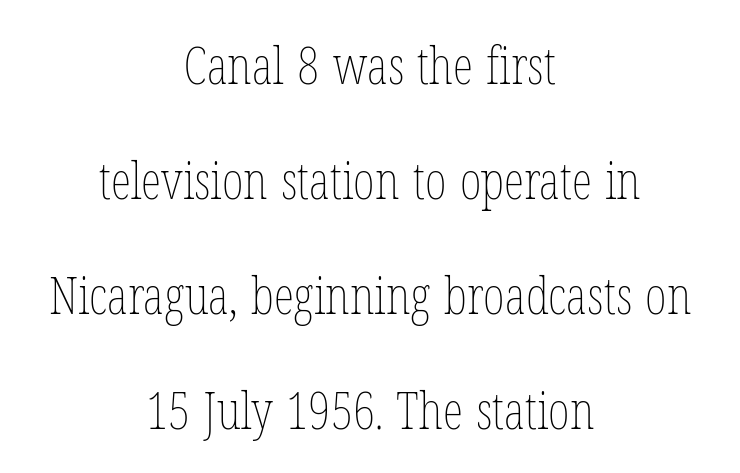
{"italic": "no", "bold": "no", "weight": "thin", "width": "condensed", "stroke_contrast": "low", "x_height": "medium", "monospaced": "no", "underline": "no", "align": "center", "line_spacing": "loose", "line_spacing_ratio": 2.21, "letter_spacing": "normal", "letter_spacing_em": 0.0, "glyph_px": 52}
